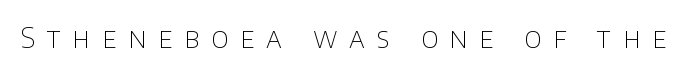
Words appear elongated and porous because spacing is wide. Letters have the restrained weight of plain body copy at most. Only glyphs here, with clear space below each row. Quick note: not italic, upright. Character widths vary here, with narrow letters taking less room than wide ones.
